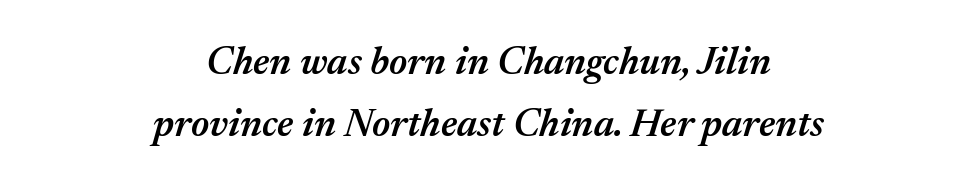
The image shows 39 px semibold type, italic (leaning right); set centered, normal line spacing (1.59x), normal letter spacing, not underlined; medium stroke contrast and a medium x-height.
